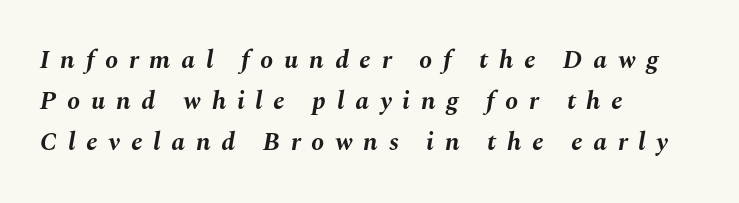
Has an underline been added? It has not. The lettering tilts uniformly, giving the passage an italic look. Alignment: flush left. The horizontal fit of the characters is loose and conspicuously gappy. The characters look thick and weighty, a clear bold. Whoever set this chose a conventional vertical rhythm.
